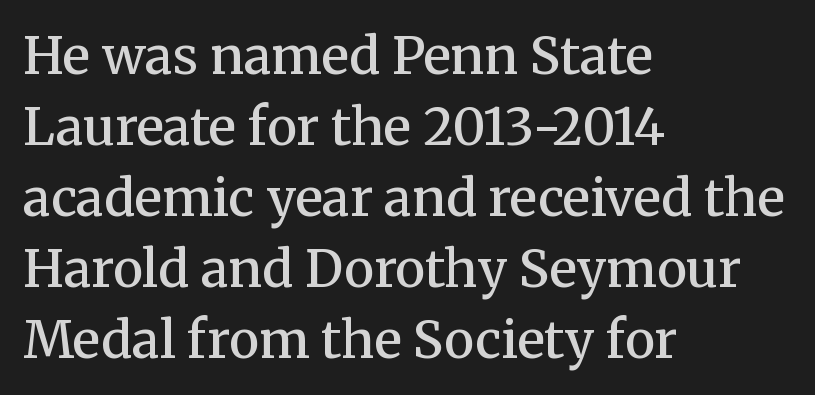
{"serif": "yes", "italic": "no", "bold": "semi", "weight": "semibold", "width": "normal", "stroke_contrast": "medium", "x_height": "medium", "monospaced": "no", "underline": "no", "align": "left", "line_spacing": "normal", "line_spacing_ratio": 1.39, "letter_spacing": "normal", "letter_spacing_em": 0.0, "glyph_px": 51}
